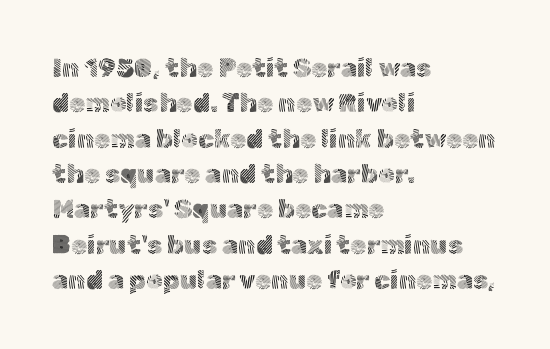
Q: Is the text bold? A: No.
Q: Is the text italic (slanted)? A: No, it is upright.
Q: Is the text underlined? A: No.
Q: How is the paragraph aligned? A: Left-aligned.
Q: Is the spacing between letters normal or unusually wide? A: Normal.
Q: Is the spacing between lines tight, normal or loose? A: Normal.
